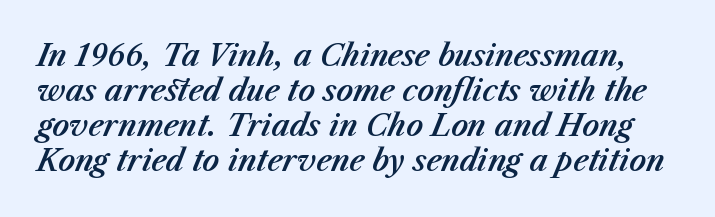
{"italic": "yes", "lean": "right", "slant_degrees": 23, "width": "normal", "stroke_contrast": "medium", "x_height": "medium", "monospaced": "no", "underline": "no", "line_spacing_ratio": 1.21, "letter_spacing": "normal", "letter_spacing_em": 0.0, "glyph_px": 29}
